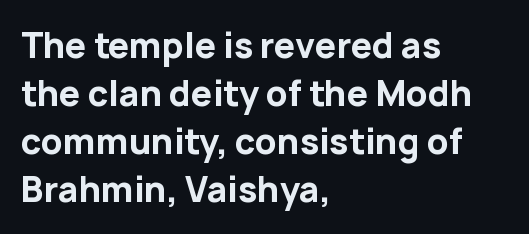
Q: Is the text bold? A: Yes.
Q: Is the text italic (slanted)? A: No, it is upright.
Q: Is the typeface a serif or a sans-serif typeface? A: Sans-serif.
Q: Is the text underlined? A: No.
Q: How is the paragraph aligned? A: Left-aligned.
Q: Is the spacing between letters normal or unusually wide? A: Normal.
Q: Is the spacing between lines tight, normal or loose? A: Normal.
Q: Width (condensed, normal, or wide)? A: Normal.
Q: Stroke contrast? A: Low.
Q: x-height? A: Medium.
Q: Monospaced? A: No.
